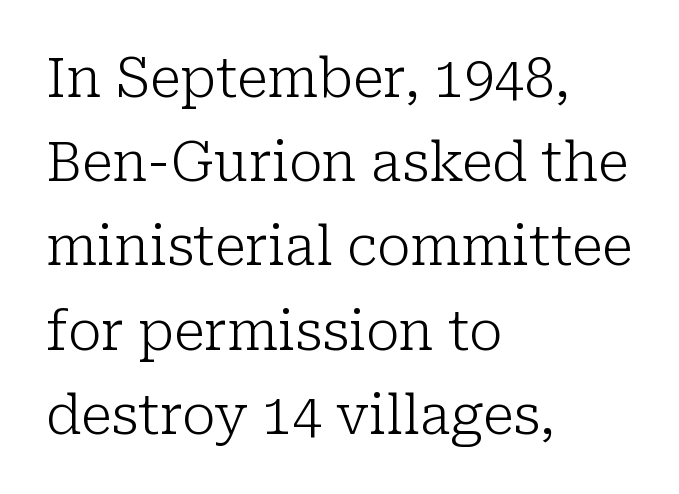
{"serif": "yes", "italic": "no", "bold": "no", "weight": "light", "width": "normal", "stroke_contrast": "low", "x_height": "medium", "monospaced": "no", "underline": "no", "align": "left", "line_spacing": "normal", "line_spacing_ratio": 1.56, "letter_spacing": "normal", "letter_spacing_em": 0.0, "glyph_px": 54}
